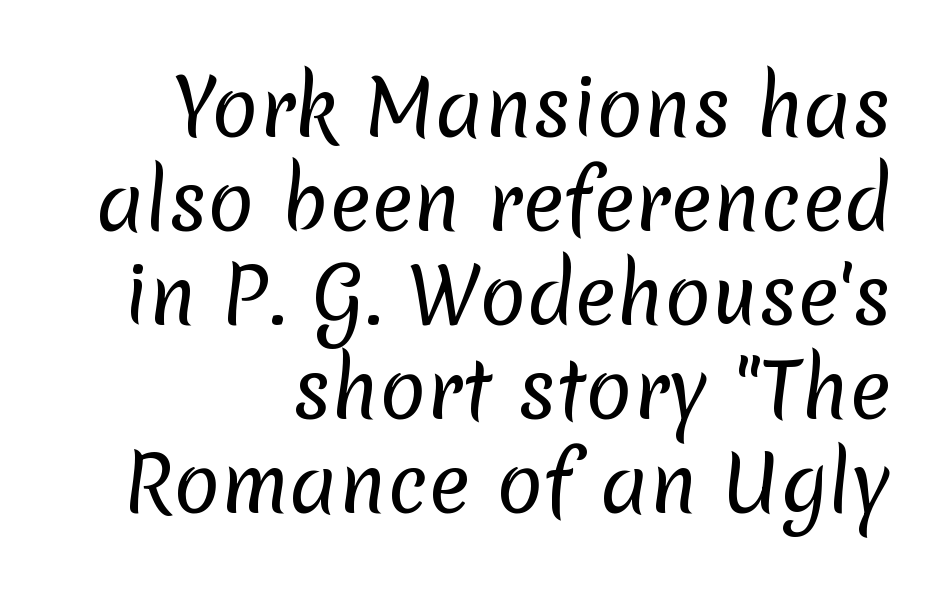
Q: Is the text bold? A: No.
Q: Is the typeface a serif or a sans-serif typeface? A: Sans-serif.
Q: Is the text underlined? A: No.
Q: How is the paragraph aligned? A: Right-aligned.
Q: Is the spacing between letters normal or unusually wide? A: Normal.
Q: Width (condensed, normal, or wide)? A: Normal.
Q: Stroke contrast? A: Low.
Q: x-height? A: Medium.
Q: Monospaced? A: No.
